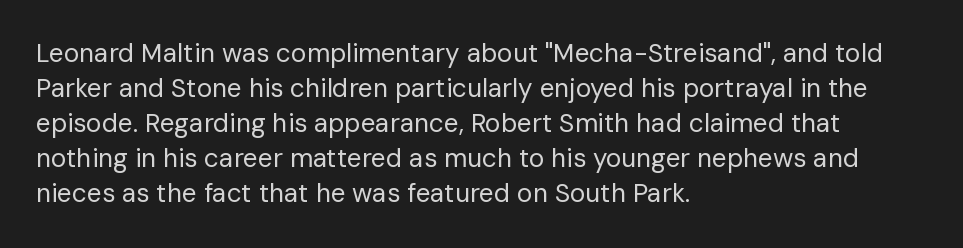
The image shows 26 px text type, upright; set left-aligned, normal line spacing (1.35x), normal letter spacing, not underlined.
